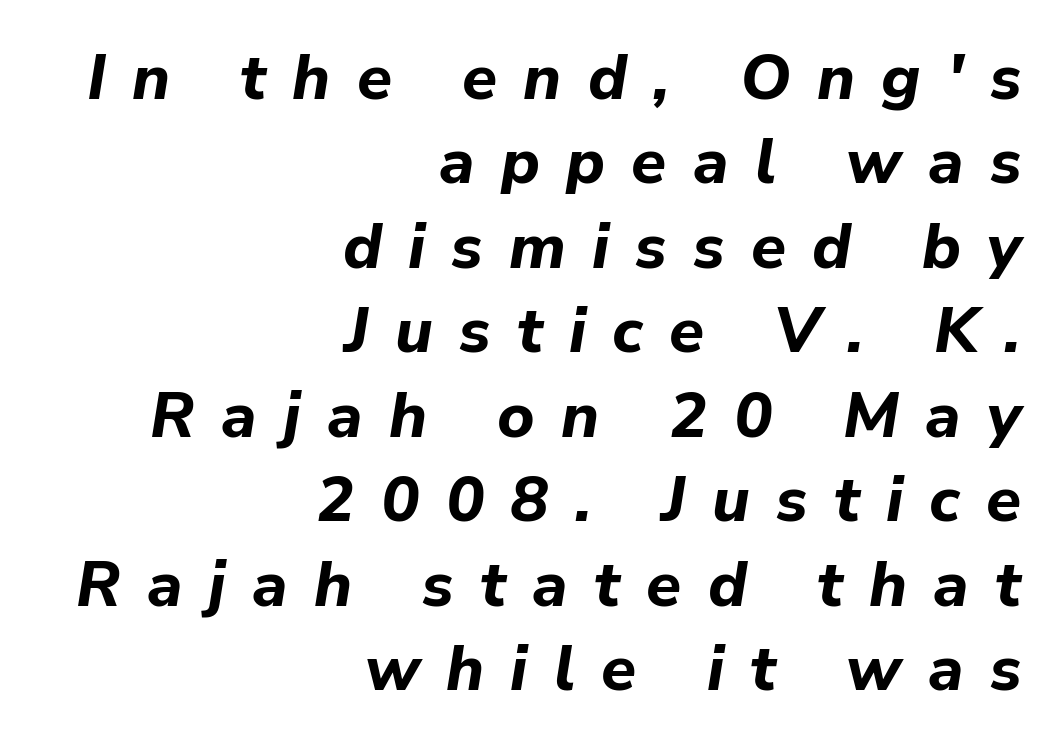
Q: Is the text bold? A: Yes.
Q: Is the text italic (slanted)? A: Yes, it leans right by about 9 degrees.
Q: Is the text underlined? A: No.
Q: How is the paragraph aligned? A: Right-aligned.
Q: Is the spacing between letters normal or unusually wide? A: Unusually wide.
Q: Is the spacing between lines tight, normal or loose? A: Normal.
Q: Width (condensed, normal, or wide)? A: Normal.
Q: Stroke contrast? A: Low.
Q: x-height? A: Medium.
Q: Monospaced? A: No.
